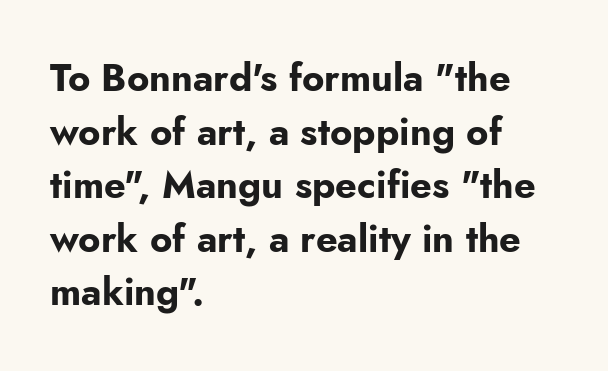
Short and long lines alike share a common starting point at left. One glance says typical: line gaps are just what's usual. Proportional: the letters do not fall into vertical columns. Thick stems and heavy bowls — unmistakably bold. No extra tracking has been applied to these lines.
